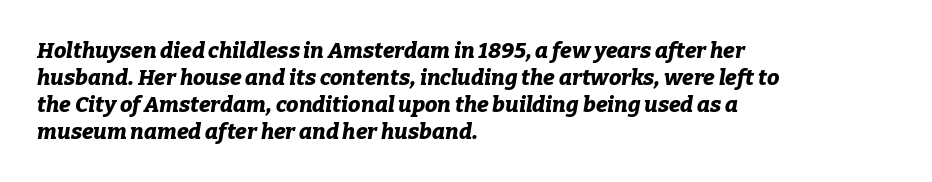
The image shows 22 px bold type, italic (leaning right); set left-aligned, line spacing 1.22x, normal letter spacing, not underlined.
